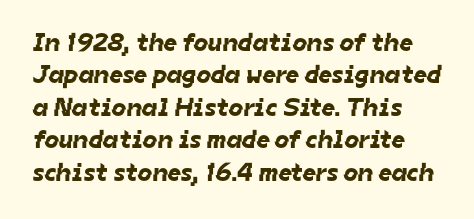
Q: Is the text underlined? A: No.
Q: Is the spacing between letters normal or unusually wide? A: Normal.
Q: Is the spacing between lines tight, normal or loose? A: Normal.
